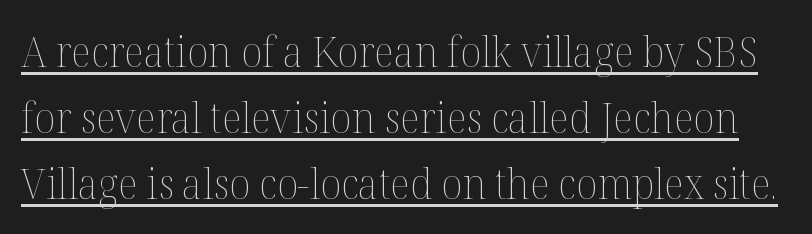
Ordinary non-slanted type is in use. Regarding leading, the lines here are spaced in the standard way. Caption: standard tracking, unaltered. Underline: present. The font is comparable to plain body text, perhaps lighter.
